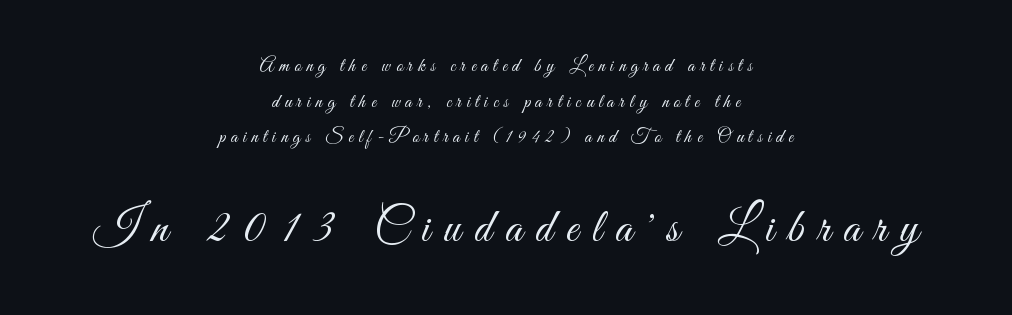
{"serif": "no", "bold": "no", "weight": "light", "width": "condensed", "stroke_contrast": "medium", "x_height": "small", "monospaced": "no", "underline": "no", "align": "center", "line_spacing_ratio": 1.88, "letter_spacing": "wide", "letter_spacing_em": 0.28, "larger_block": "second", "size_ratio": 2.53, "glyph_px": 48}
